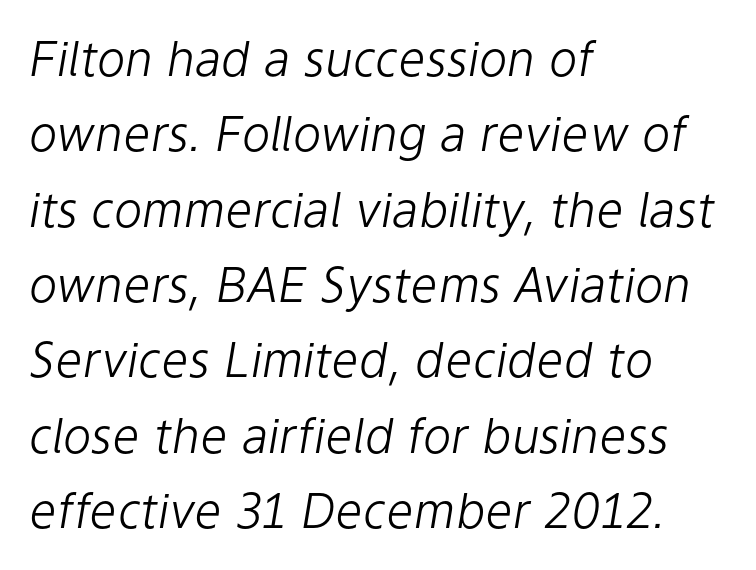
Q: Is the text bold? A: No.
Q: Is the text italic (slanted)? A: Yes, it leans right by about 9 degrees.
Q: Is the text underlined? A: No.
Q: How is the paragraph aligned? A: Left-aligned.
Q: Is the spacing between letters normal or unusually wide? A: Normal.
Q: Is the spacing between lines tight, normal or loose? A: Normal.
Q: Width (condensed, normal, or wide)? A: Normal.
Q: Stroke contrast? A: Low.
Q: x-height? A: Medium.
Q: Monospaced? A: No.
